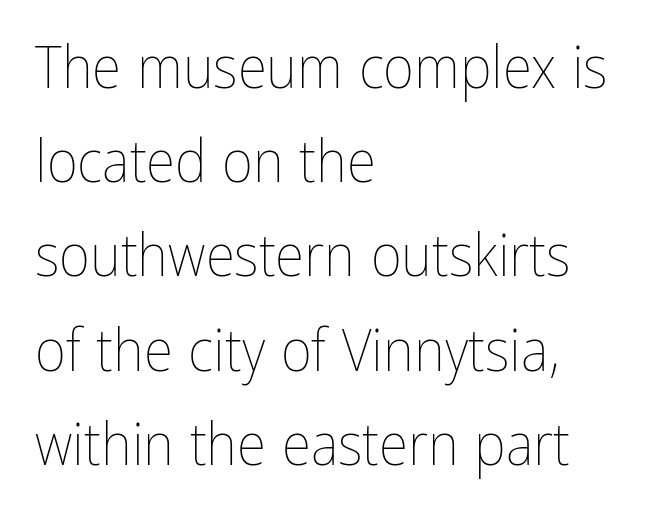
Stems here are at most as thick as an everyday book face. This rendering uses left alignment, leaving the right contour irregular. When letters stand straight like this, we call the style roman or upright. Note the varied advance widths — an 'i' is clearly narrower than an 'm'. Letters rest on an invisible, unmarked baseline.
